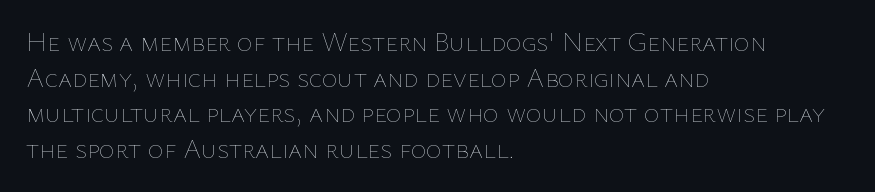
The image shows 27 px text type, upright; set left-aligned, normal line spacing (1.32x), normal letter spacing, not underlined.
